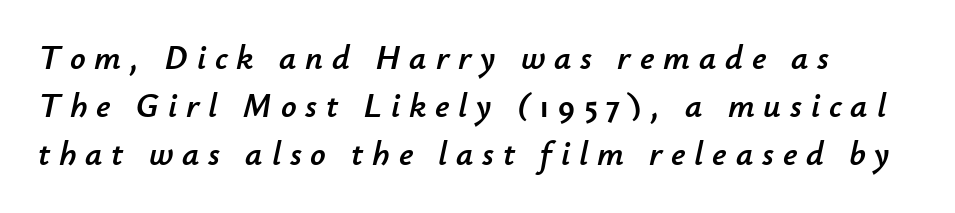
The image shows 34 px text type, italic (leaning right); set normal line spacing (1.41x), unusually wide letter spacing (+0.26 em), not underlined; low stroke contrast and a small x-height.
